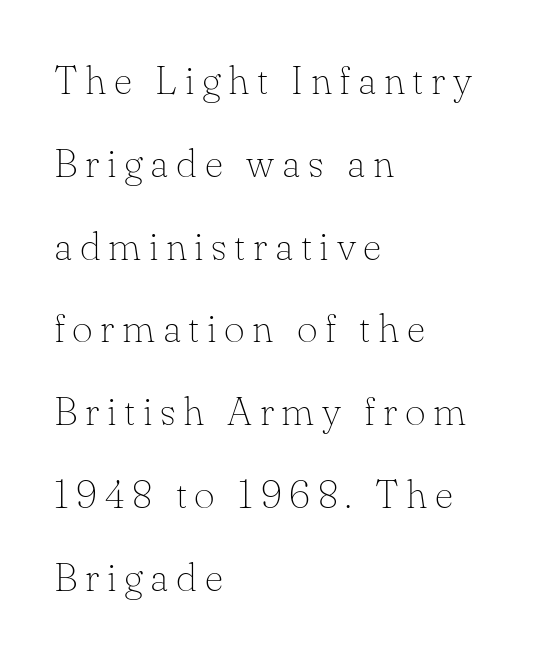
This reads as an unemphasized weight, regular at the heaviest. Each new line begins a long way beneath the previous one. Small tapered or slab feet sit at the stroke ends, so this counts as serif. The ragged edge is on the right, which tells us the setting is flush left. This sample has the flowing, uneven cadence of proportional lettering.
